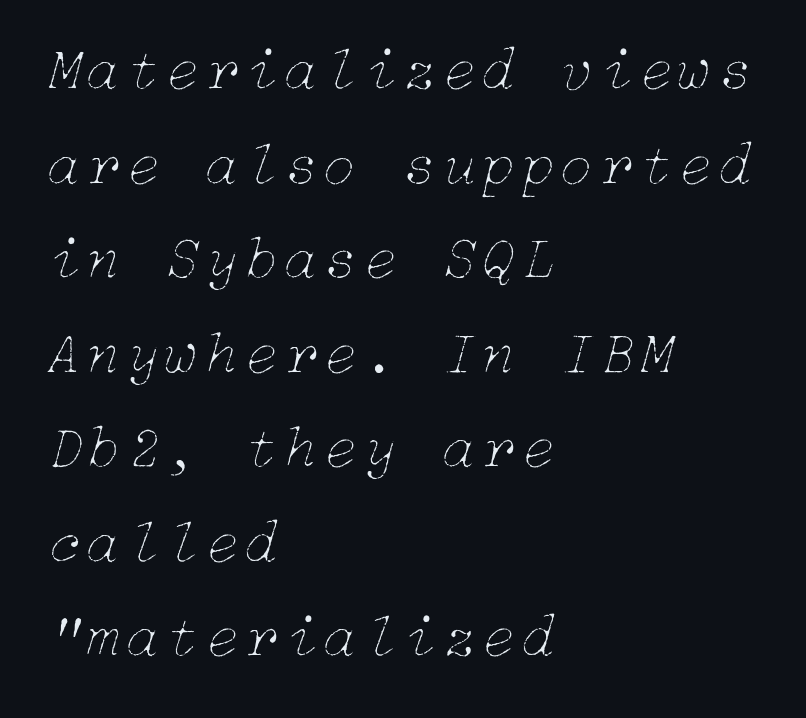
{"italic": "yes", "lean": "right", "slant_degrees": 15, "bold": "no", "weight": "thin", "width": "normal", "stroke_contrast": "low", "x_height": "medium", "underline": "no", "align": "left", "line_spacing": "normal", "line_spacing_ratio": 1.55, "glyph_px": 61}
